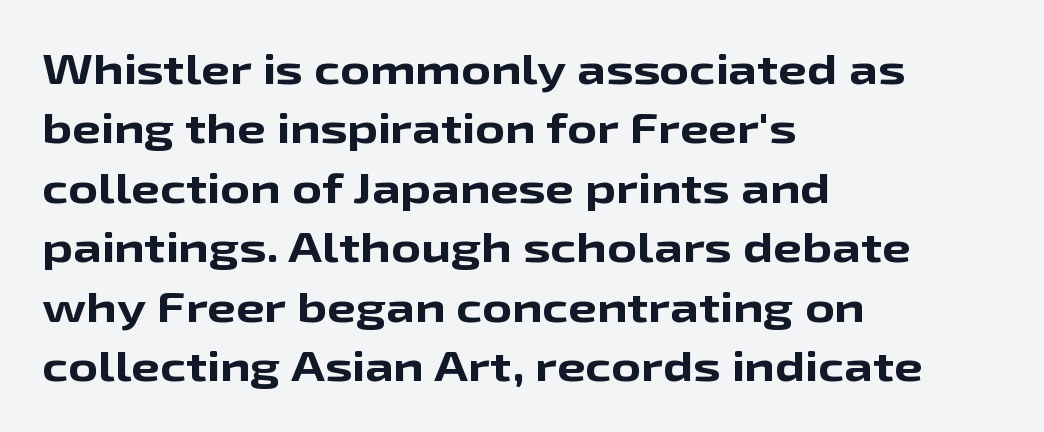
Alignment: flush left. Quick note: not italic, upright. Spacing verdict: proportional, widths tailored to each character. Look at the tracking — it's just the regular setting, nothing added.
